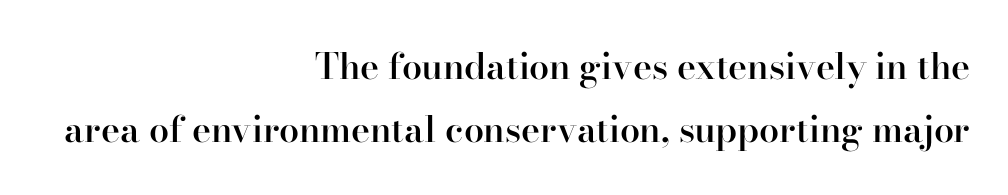
Q: Is the text bold? A: Semi-bold.
Q: Is the text italic (slanted)? A: No, it is upright.
Q: Is the typeface a serif or a sans-serif typeface? A: Serif.
Q: Is the text underlined? A: No.
Q: How is the paragraph aligned? A: Right-aligned.
Q: Is the spacing between letters normal or unusually wide? A: Normal.
Q: Width (condensed, normal, or wide)? A: Normal.
Q: Stroke contrast? A: High.
Q: x-height? A: Small.
Q: Monospaced? A: No.
